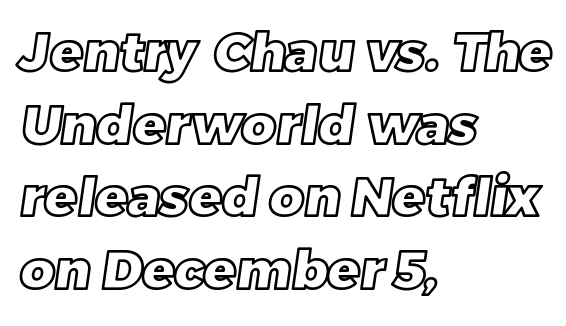
The image shows 53 px text type; set left-aligned, normal line spacing (1.37x), normal letter spacing, not underlined; a large x-height.
